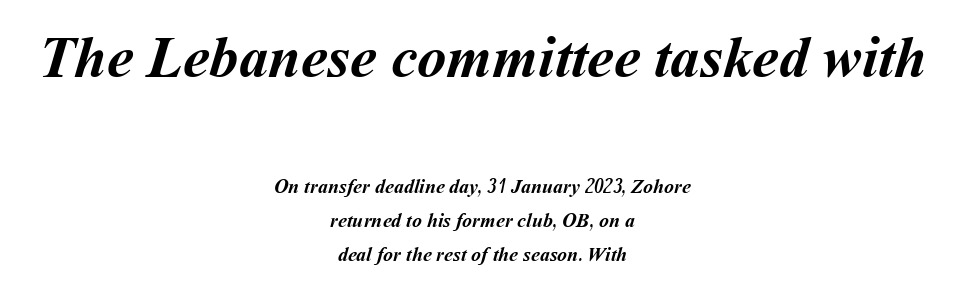
Q: Is the text bold? A: Yes.
Q: Is the text underlined? A: No.
Q: How is the paragraph aligned? A: Centered.
Q: Is the spacing between letters normal or unusually wide? A: Normal.
Q: Is the spacing between lines tight, normal or loose? A: Normal.
Q: Which block of text is set in a larger size, the first (top) or the second (bottom)? A: The first (top) one.
Q: Width (condensed, normal, or wide)? A: Normal.
Q: Stroke contrast? A: Medium.
Q: x-height? A: Medium.
Q: Monospaced? A: No.
